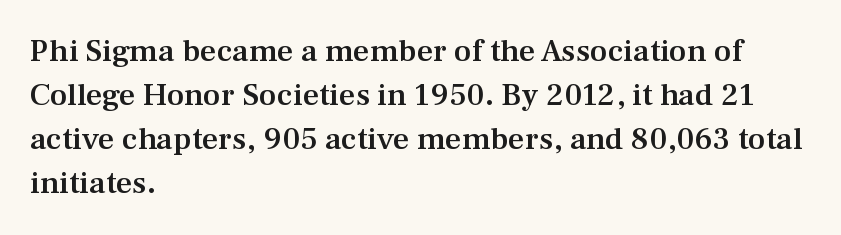
Casual observation: everything's shoved over to the left. Is there much room between lines? A standard amount, neither cramped nor airy. As a designer I'd log this as weight 600, semibold. Do the letters lean? They stand straight. Do the characters align in a grid? No, the font is proportional.
